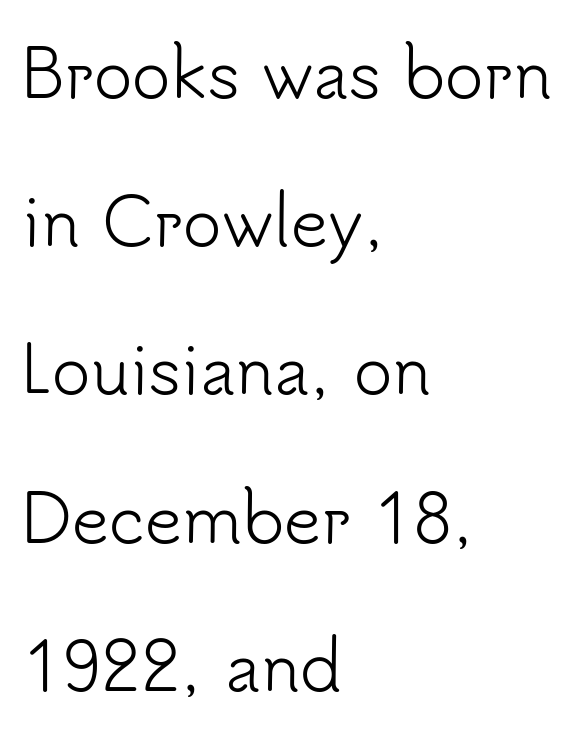
Successive baselines arrive slowly, with a big drop between each. Think of a printed novel: that variable character pitch is what you see here. Stems here are at most as thick as an everyday book face. No italicization has been applied; the sample stays upright.
